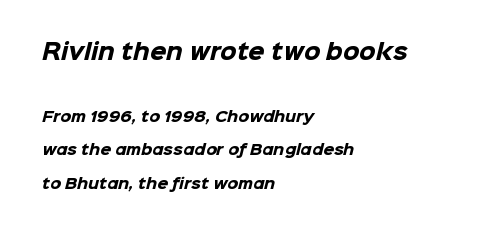
{"bold": "yes", "underline": "no", "align": "left", "line_spacing": "loose", "line_spacing_ratio": 2.42, "letter_spacing": "normal", "letter_spacing_em": 0.0, "larger_block": "first", "size_ratio": 1.5, "glyph_px": 21}
